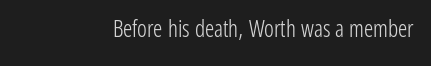
Q: Is the text bold? A: No.
Q: Is the text italic (slanted)? A: No, it is upright.
Q: Is the text underlined? A: No.
Q: Is the spacing between letters normal or unusually wide? A: Normal.
